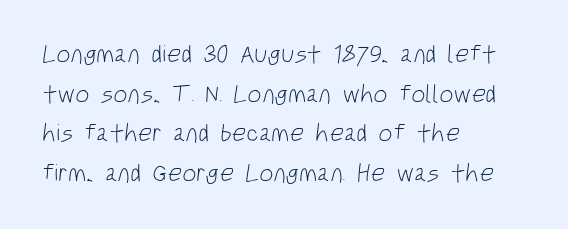
The image shows 25 px text type; set left-aligned, normal line spacing (1.59x), normal letter spacing, not underlined.
